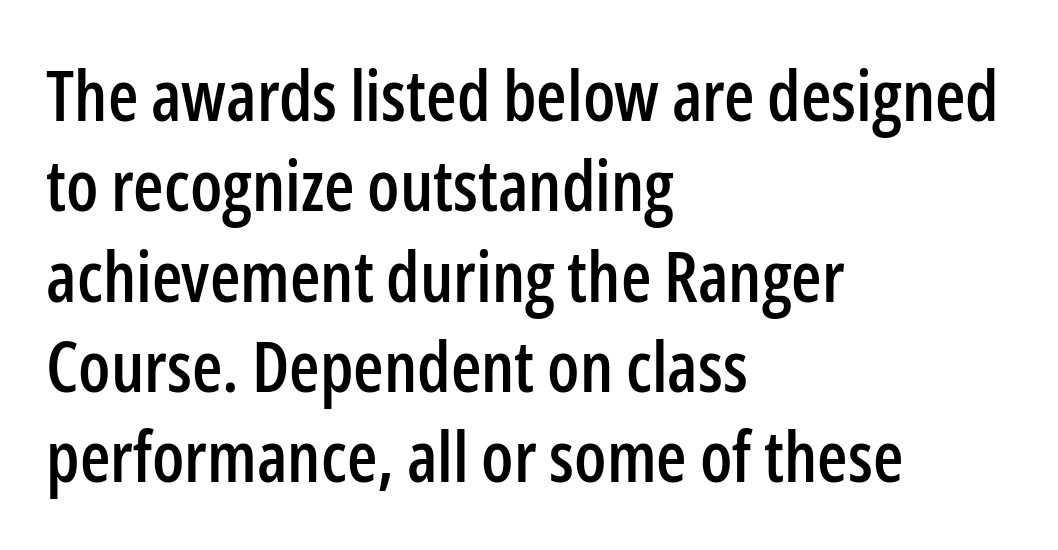
{"serif": "no", "italic": "no", "width": "condensed", "stroke_contrast": "low", "x_height": "medium", "monospaced": "no", "underline": "no", "align": "left", "line_spacing": "normal", "line_spacing_ratio": 1.29, "letter_spacing": "normal", "letter_spacing_em": 0.0, "glyph_px": 70}
